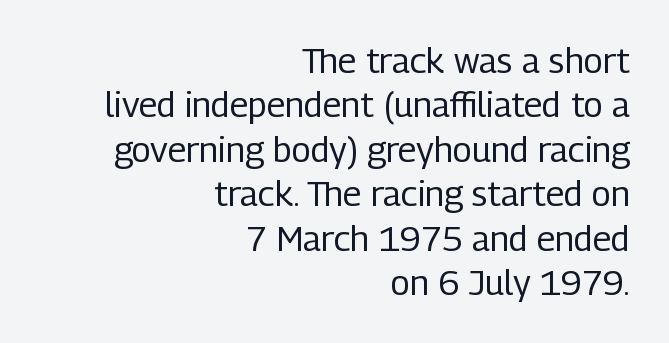
The image shows 35 px regular-weight, condensed sans-serif type, upright; set right-aligned, normal line spacing (1.27x), normal letter spacing, not underlined; low stroke contrast and a medium x-height.
